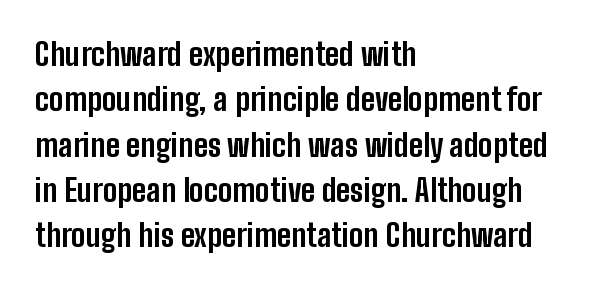
{"serif": "no", "italic": "no", "bold": "yes", "weight": "bold", "width": "condensed", "stroke_contrast": "low", "x_height": "medium", "monospaced": "no", "underline": "no", "align": "left", "line_spacing": "normal", "line_spacing_ratio": 1.46, "letter_spacing": "normal", "letter_spacing_em": 0.0, "glyph_px": 31}
